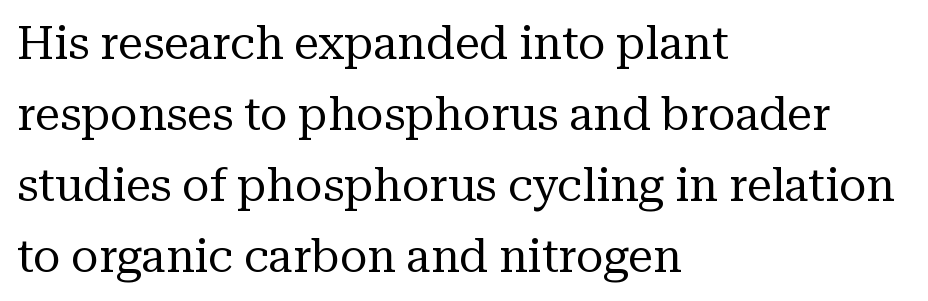
{"serif": "yes", "italic": "no", "bold": "no", "weight": "regular", "width": "normal", "stroke_contrast": "medium", "x_height": "medium", "monospaced": "no", "underline": "no", "align": "left", "line_spacing": "normal", "line_spacing_ratio": 1.58, "letter_spacing": "normal", "letter_spacing_em": 0.0, "glyph_px": 45}
